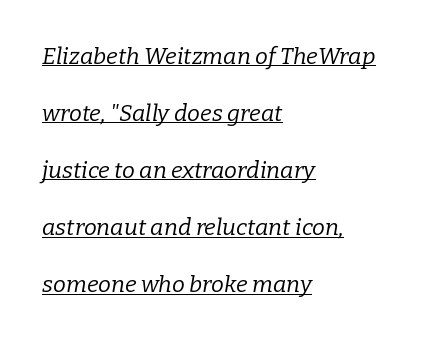
{"italic": "yes", "lean": "right", "slant_degrees": 9, "bold": "no", "underline": "yes", "align": "left", "line_spacing": "loose", "line_spacing_ratio": 2.48, "letter_spacing": "normal", "letter_spacing_em": 0.0, "glyph_px": 23}
